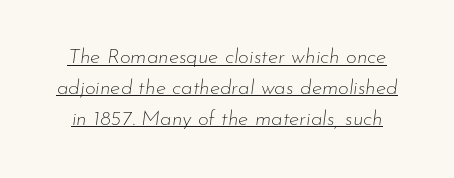
Q: Is the text bold? A: No.
Q: Is the text italic (slanted)? A: Yes, it leans right by about 7 degrees.
Q: Is the text underlined? A: Yes.
Q: Is the spacing between letters normal or unusually wide? A: Normal.
Q: Is the spacing between lines tight, normal or loose? A: Normal.
